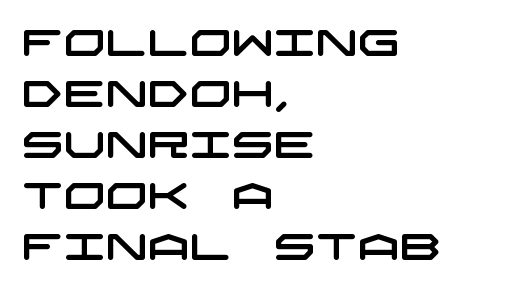
The image shows 37 px wide sans-serif type; set left-aligned, normal line spacing (1.38x), normal letter spacing, not underlined; low stroke contrast and a large x-height.
